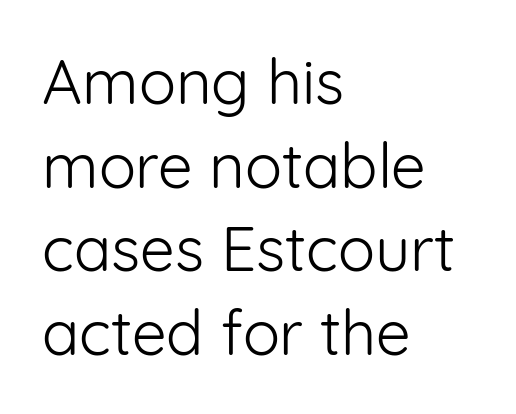
{"serif": "no", "italic": "no", "bold": "no", "weight": "light", "width": "normal", "stroke_contrast": "low", "x_height": "medium", "monospaced": "no", "underline": "no", "align": "left", "line_spacing": "normal", "line_spacing_ratio": 1.35, "letter_spacing": "normal", "letter_spacing_em": 0.0, "glyph_px": 62}
